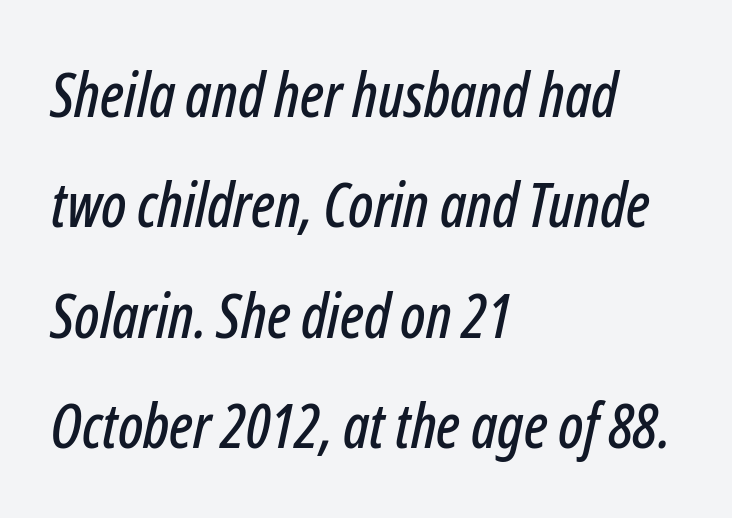
The image shows 61 px condensed type, italic (leaning right); set left-aligned, line spacing 1.81x, normal letter spacing, not underlined; low stroke contrast and a medium x-height.
